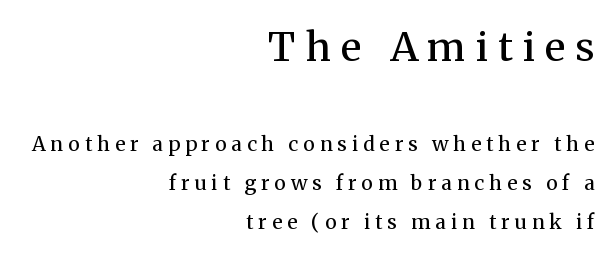
Q: Is the text bold? A: No.
Q: Is the text italic (slanted)? A: No, it is upright.
Q: Is the typeface a serif or a sans-serif typeface? A: Serif.
Q: Is the text underlined? A: No.
Q: How is the paragraph aligned? A: Right-aligned.
Q: Is the spacing between letters normal or unusually wide? A: Unusually wide.
Q: Is the spacing between lines tight, normal or loose? A: Loose.
Q: Which block of text is set in a larger size, the first (top) or the second (bottom)? A: The first (top) one.
Q: Width (condensed, normal, or wide)? A: Normal.
Q: Stroke contrast? A: Medium.
Q: x-height? A: Medium.
Q: Monospaced? A: No.
